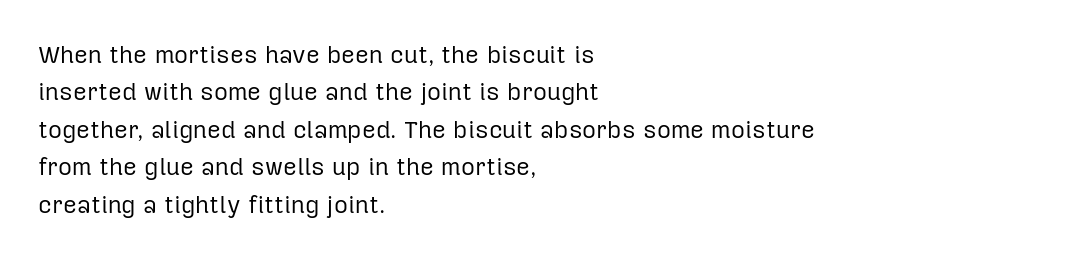
The image shows 24 px text type, upright; set left-aligned, normal line spacing (1.56x), normal letter spacing, not underlined.
